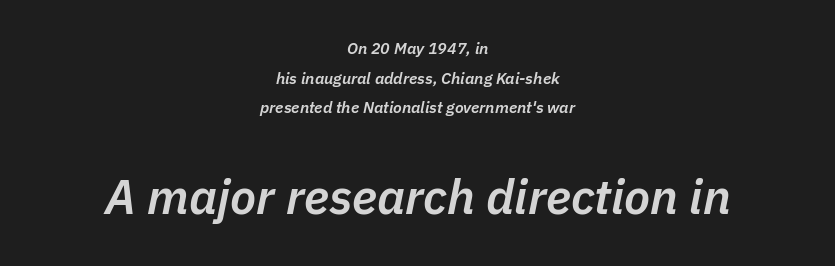
Q: Is the text bold? A: Semi-bold.
Q: Is the text italic (slanted)? A: Yes, it leans right by about 11 degrees.
Q: Is the text underlined? A: No.
Q: How is the paragraph aligned? A: Centered.
Q: Is the spacing between letters normal or unusually wide? A: Normal.
Q: Which block of text is set in a larger size, the first (top) or the second (bottom)? A: The second (bottom) one.
Q: Width (condensed, normal, or wide)? A: Normal.
Q: Stroke contrast? A: Low.
Q: x-height? A: Medium.
Q: Monospaced? A: No.
